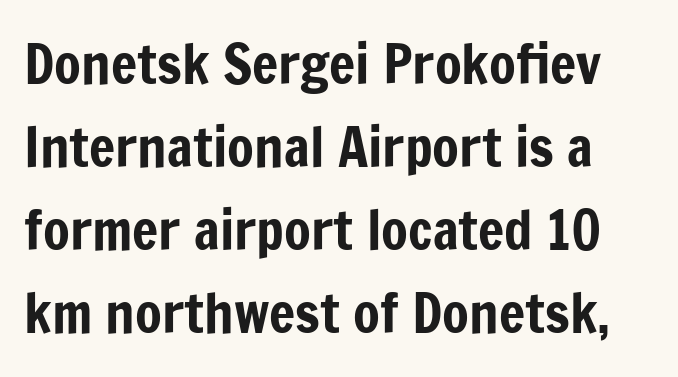
{"serif": "no", "italic": "no", "width": "condensed", "stroke_contrast": "low", "x_height": "medium", "monospaced": "no", "underline": "no", "line_spacing": "normal", "line_spacing_ratio": 1.51, "letter_spacing": "normal", "letter_spacing_em": 0.0, "glyph_px": 55}
